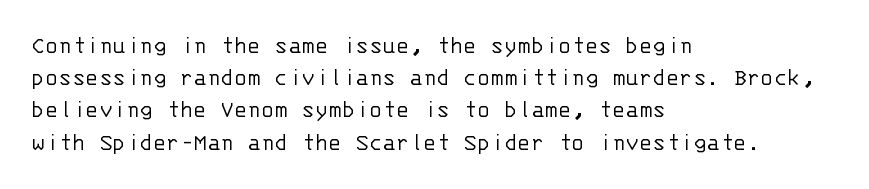
{"italic": "no", "bold": "no", "underline": "no", "align": "left", "line_spacing": "normal", "line_spacing_ratio": 1.29, "letter_spacing": "normal", "letter_spacing_em": 0.0, "glyph_px": 25}
